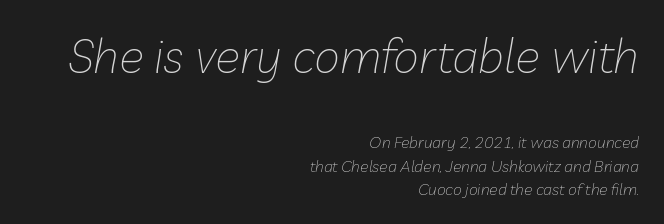
{"italic": "yes", "lean": "right", "slant_degrees": 10, "bold": "no", "weight": "thin", "width": "normal", "stroke_contrast": "low", "x_height": "medium", "monospaced": "no", "underline": "no", "align": "right", "line_spacing": "normal", "line_spacing_ratio": 1.46, "letter_spacing": "normal", "letter_spacing_em": 0.0, "larger_block": "first", "size_ratio": 2.94, "glyph_px": 47}
